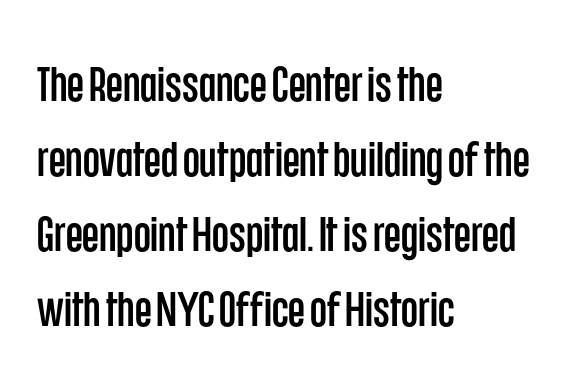
The image shows 49 px condensed sans-serif type, upright; set left-aligned, normal line spacing (1.53x), normal letter spacing, not underlined; low stroke contrast and a large x-height.
